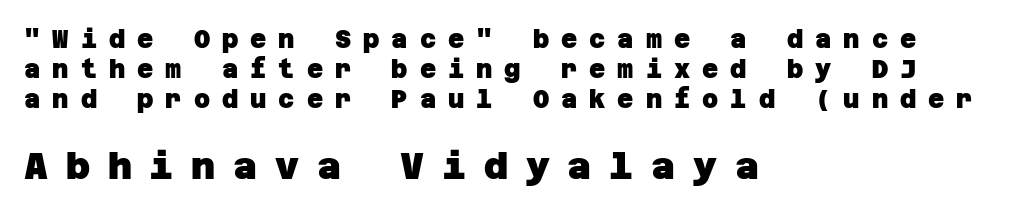
{"serif": "no", "bold": "yes", "weight": "heavy", "width": "normal", "stroke_contrast": "low", "x_height": "large", "underline": "no", "align": "left", "line_spacing_ratio": 1.2, "letter_spacing": "wide", "letter_spacing_em": 0.48, "larger_block": "second", "size_ratio": 1.48, "glyph_px": 37}
